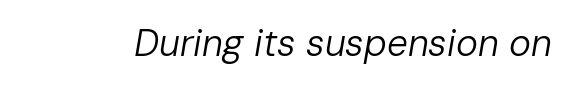
Q: Is the text bold? A: No.
Q: Is the text italic (slanted)? A: Yes, it leans right by about 10 degrees.
Q: Is the text underlined? A: No.
Q: Is the spacing between letters normal or unusually wide? A: Normal.
Q: Width (condensed, normal, or wide)? A: Normal.
Q: Stroke contrast? A: Low.
Q: x-height? A: Medium.
Q: Monospaced? A: No.
